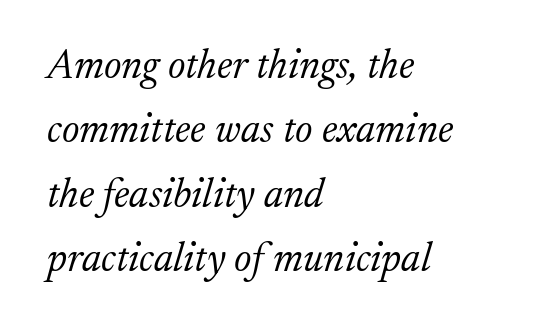
{"serif": "yes", "italic": "yes", "lean": "right", "slant_degrees": 17, "bold": "no", "weight": "light", "width": "normal", "stroke_contrast": "low", "x_height": "medium", "monospaced": "no", "underline": "no", "align": "left", "line_spacing": "normal", "line_spacing_ratio": 1.57, "letter_spacing": "normal", "letter_spacing_em": 0.0, "glyph_px": 41}
